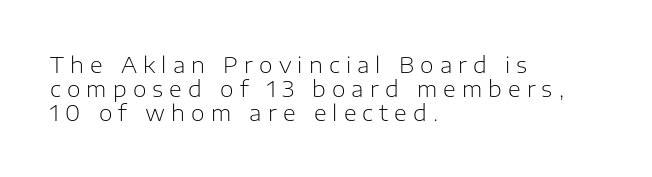
Q: Is the text bold? A: No.
Q: Is the text italic (slanted)? A: No, it is upright.
Q: Is the text underlined? A: No.
Q: How is the paragraph aligned? A: Left-aligned.
Q: Is the spacing between letters normal or unusually wide? A: Unusually wide.
Q: Is the spacing between lines tight, normal or loose? A: Tight.
